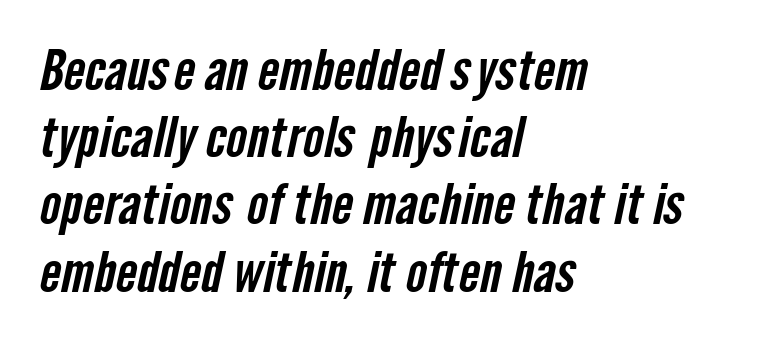
Nobody drew a line under any word here. Looks like regular typesetting: each glyph gets only the width it needs. Classification — sans serif. The type is set solid horizontally, with unmodified tracking.
